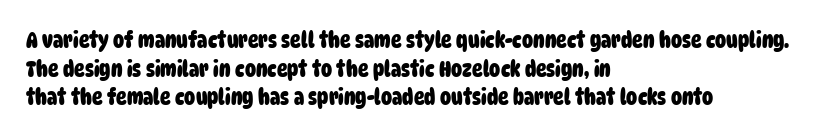
The image shows 22 px bold type; set left-aligned, normal line spacing (1.3x), normal letter spacing, not underlined.
